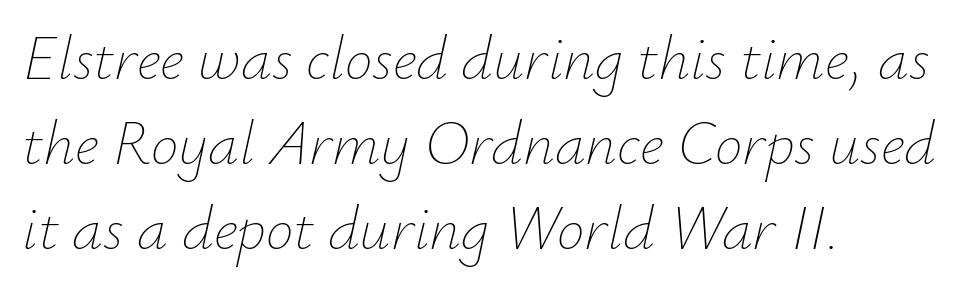
Q: Is the text bold? A: No.
Q: Is the text italic (slanted)? A: Yes, it leans right by about 12 degrees.
Q: Is the text underlined? A: No.
Q: How is the paragraph aligned? A: Left-aligned.
Q: Is the spacing between letters normal or unusually wide? A: Normal.
Q: Is the spacing between lines tight, normal or loose? A: Normal.
Q: Width (condensed, normal, or wide)? A: Normal.
Q: Stroke contrast? A: Low.
Q: x-height? A: Small.
Q: Monospaced? A: No.
